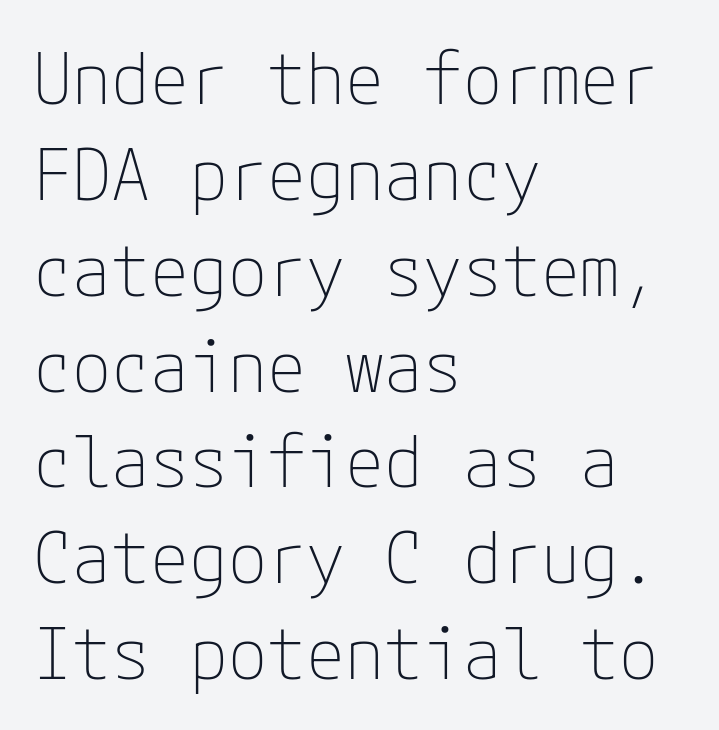
Q: Is the text bold? A: No.
Q: Is the text italic (slanted)? A: No, it is upright.
Q: Is the typeface a serif or a sans-serif typeface? A: Sans-serif.
Q: Is the text underlined? A: No.
Q: How is the paragraph aligned? A: Left-aligned.
Q: Is the spacing between letters normal or unusually wide? A: Normal.
Q: Is the spacing between lines tight, normal or loose? A: Normal.
Q: Width (condensed, normal, or wide)? A: Normal.
Q: Stroke contrast? A: Low.
Q: x-height? A: Medium.
